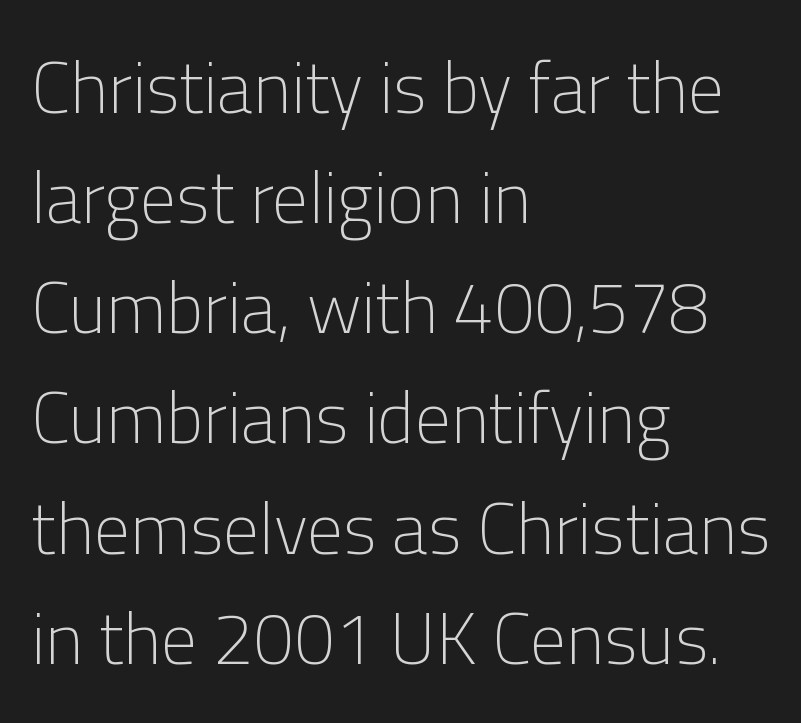
The image shows 72 px light sans-serif type, upright; set left-aligned, normal line spacing (1.53x), normal letter spacing, not underlined; low stroke contrast and a medium x-height.
